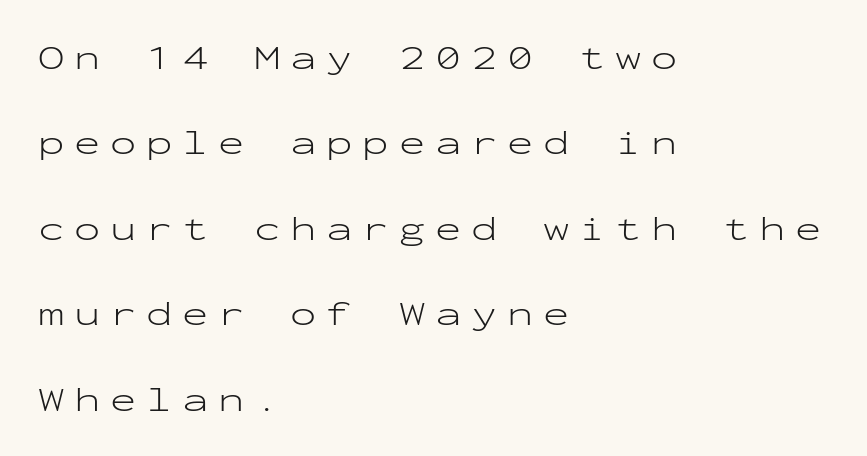
The image shows 35 px light, wide sans-serif type, upright, monospaced; set left-aligned, loose line spacing (2.44x), unusually wide letter spacing (+0.28 em), not underlined; low stroke contrast and a medium x-height.
